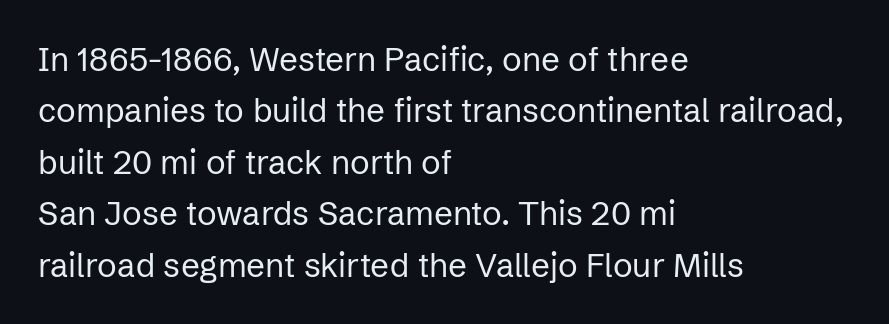
{"serif": "no", "italic": "no", "bold": "no", "weight": "regular", "width": "normal", "stroke_contrast": "low", "x_height": "medium", "monospaced": "no", "underline": "no", "align": "left", "line_spacing": "normal", "line_spacing_ratio": 1.56, "letter_spacing": "normal", "letter_spacing_em": 0.0, "glyph_px": 33}
